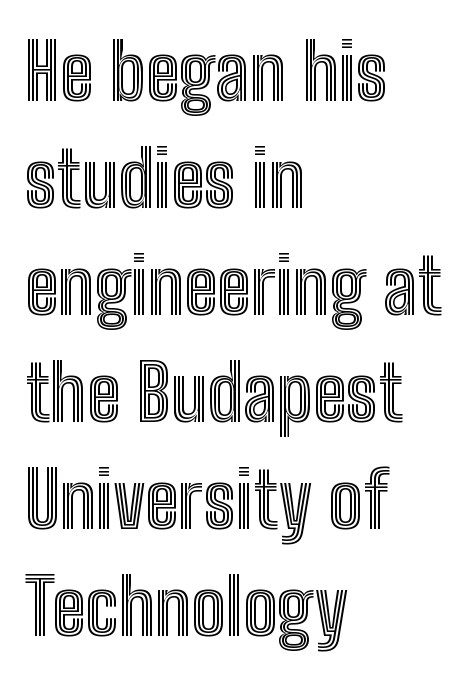
Q: Is the text italic (slanted)? A: No, it is upright.
Q: Is the text underlined? A: No.
Q: How is the paragraph aligned? A: Left-aligned.
Q: Is the spacing between letters normal or unusually wide? A: Normal.
Q: Is the spacing between lines tight, normal or loose? A: Normal.
Q: Width (condensed, normal, or wide)? A: Condensed.
Q: x-height? A: Medium.
Q: Monospaced? A: No.
